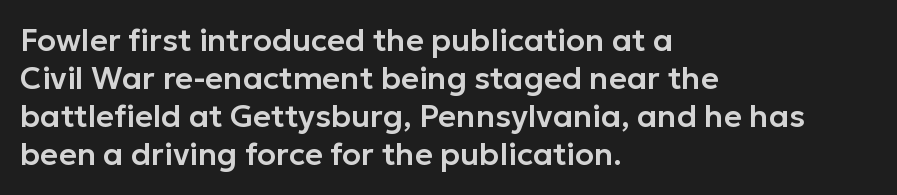
The image shows 31 px sans-serif type, upright; set left-aligned, line spacing 1.23x, normal letter spacing, not underlined; low stroke contrast and a medium x-height.
